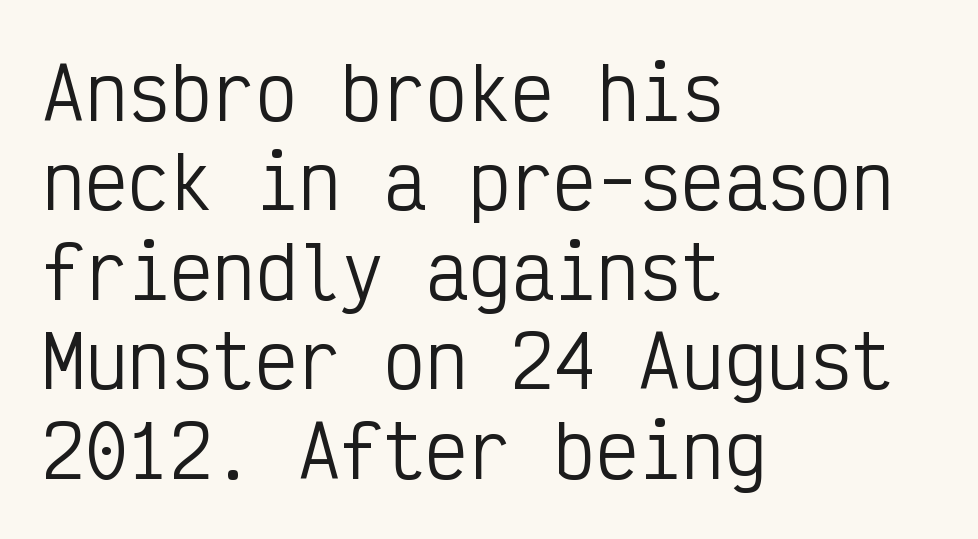
Q: Is the text bold? A: No.
Q: Is the text italic (slanted)? A: No, it is upright.
Q: Is the typeface a serif or a sans-serif typeface? A: Sans-serif.
Q: Is the text underlined? A: No.
Q: How is the paragraph aligned? A: Left-aligned.
Q: Is the spacing between letters normal or unusually wide? A: Normal.
Q: Is the spacing between lines tight, normal or loose? A: Normal.
Q: Width (condensed, normal, or wide)? A: Condensed.
Q: Stroke contrast? A: Low.
Q: x-height? A: Medium.
Q: Monospaced? A: Yes.
